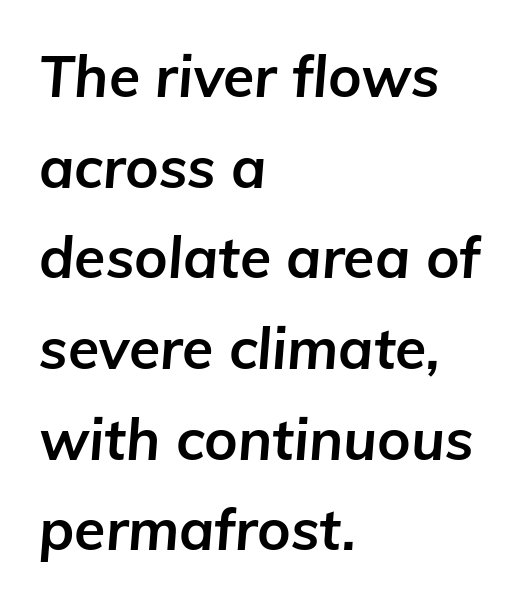
Would a proofreader flag this as italicized? Yes. Line spacing here is normal. You could call the tracking neutral — neither tight nor loose. Is the type bold? Yes — the strokes are clearly thick and heavy. The ragged edge is on the right, which tells us the setting is flush left. The face used here is proportionally spaced, like ordinary book or web type.
